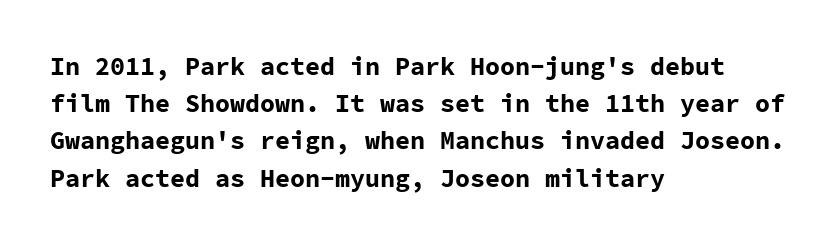
The image shows 25 px bold type, upright; set left-aligned, normal line spacing (1.49x), normal letter spacing, not underlined.
